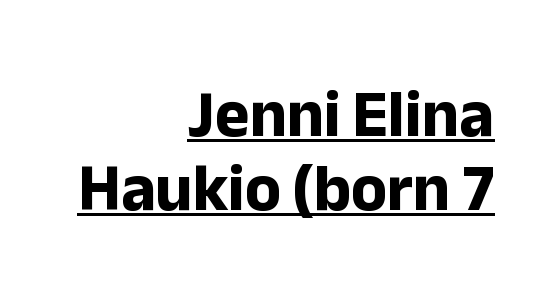
Q: Is the text bold? A: Yes.
Q: Is the text italic (slanted)? A: No, it is upright.
Q: Is the typeface a serif or a sans-serif typeface? A: Sans-serif.
Q: Is the text underlined? A: Yes.
Q: How is the paragraph aligned? A: Right-aligned.
Q: Is the spacing between letters normal or unusually wide? A: Normal.
Q: Is the spacing between lines tight, normal or loose? A: Tight.
Q: Width (condensed, normal, or wide)? A: Normal.
Q: Stroke contrast? A: Low.
Q: x-height? A: Medium.
Q: Monospaced? A: No.
